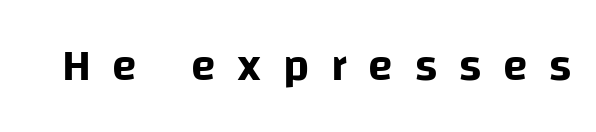
When letters stand straight like this, we call the style roman or upright. Note: no serifs on the glyphs. Tracking value appears strongly positive — letters spread wide. Here the designer chose a conventional face with non-uniform glyph widths. Just letters on the line, the space beneath them empty.
